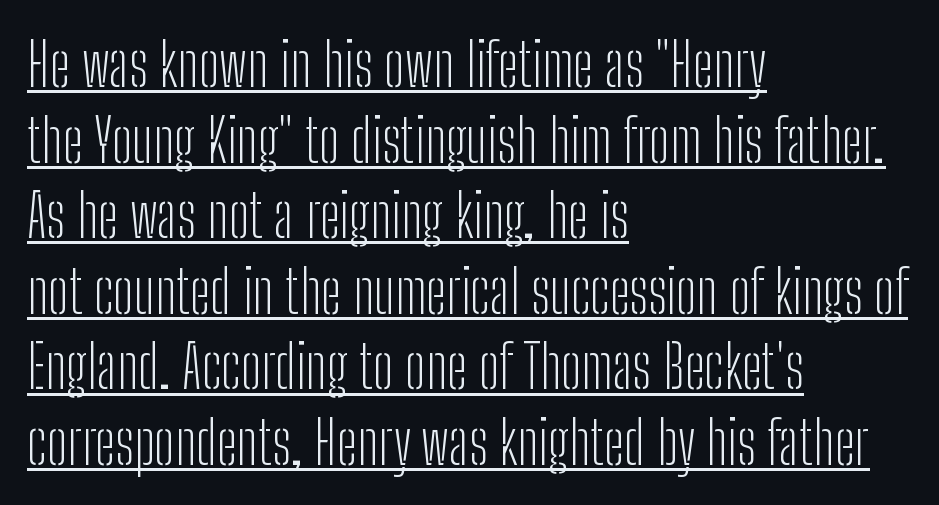
Q: Is the text bold? A: No.
Q: Is the text italic (slanted)? A: No, it is upright.
Q: Is the typeface a serif or a sans-serif typeface? A: Sans-serif.
Q: Is the text underlined? A: Yes.
Q: How is the paragraph aligned? A: Left-aligned.
Q: Is the spacing between letters normal or unusually wide? A: Normal.
Q: Is the spacing between lines tight, normal or loose? A: Normal.
Q: Width (condensed, normal, or wide)? A: Condensed.
Q: Stroke contrast? A: Low.
Q: x-height? A: Medium.
Q: Monospaced? A: No.
